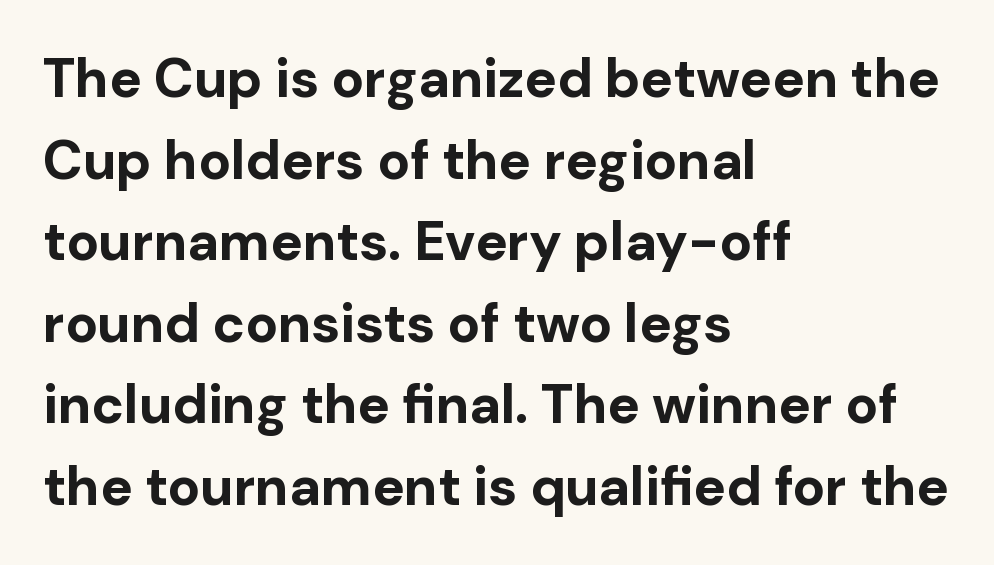
Q: Is the text bold? A: Yes.
Q: Is the text italic (slanted)? A: No, it is upright.
Q: Is the typeface a serif or a sans-serif typeface? A: Sans-serif.
Q: Is the text underlined? A: No.
Q: How is the paragraph aligned? A: Left-aligned.
Q: Is the spacing between letters normal or unusually wide? A: Normal.
Q: Is the spacing between lines tight, normal or loose? A: Normal.
Q: Width (condensed, normal, or wide)? A: Normal.
Q: Stroke contrast? A: Low.
Q: x-height? A: Medium.
Q: Monospaced? A: No.
